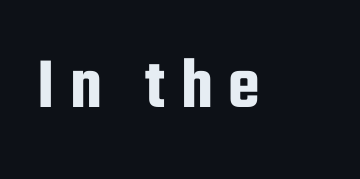
Q: Is the text italic (slanted)? A: No, it is upright.
Q: Is the typeface a serif or a sans-serif typeface? A: Sans-serif.
Q: Is the text underlined? A: No.
Q: Is the spacing between letters normal or unusually wide? A: Unusually wide.
Q: Width (condensed, normal, or wide)? A: Condensed.
Q: Stroke contrast? A: Low.
Q: x-height? A: Medium.
Q: Monospaced? A: No.
